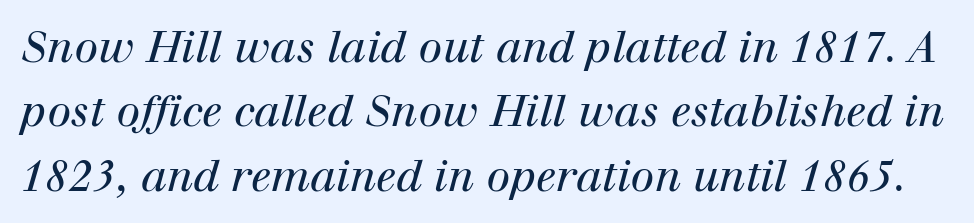
{"serif": "yes", "italic": "yes", "lean": "right", "slant_degrees": 12, "bold": "no", "weight": "regular", "width": "normal", "stroke_contrast": "high", "x_height": "medium", "monospaced": "no", "underline": "no", "line_spacing": "normal", "line_spacing_ratio": 1.5, "letter_spacing": "normal", "letter_spacing_em": 0.0, "glyph_px": 43}
